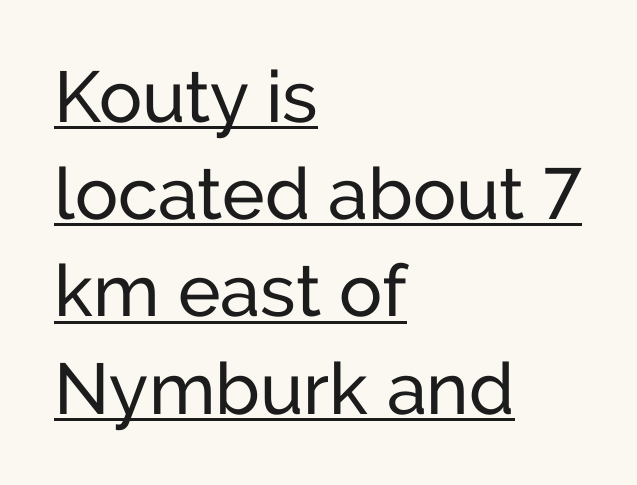
The image shows 72 px regular-weight sans-serif type, upright; set left-aligned, normal line spacing (1.35x), normal letter spacing, underlined; low stroke contrast and a medium x-height.
